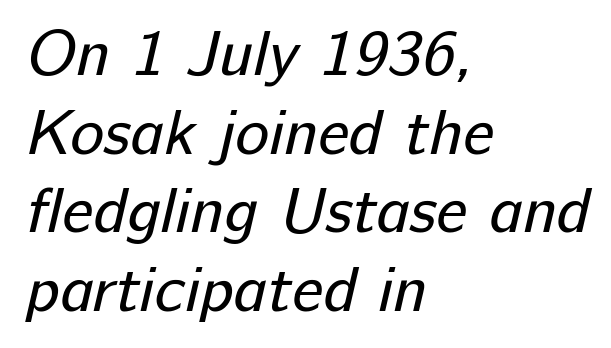
Q: Is the text bold? A: No.
Q: Is the typeface a serif or a sans-serif typeface? A: Sans-serif.
Q: Is the text underlined? A: No.
Q: How is the paragraph aligned? A: Left-aligned.
Q: Is the spacing between letters normal or unusually wide? A: Normal.
Q: Width (condensed, normal, or wide)? A: Normal.
Q: Stroke contrast? A: Low.
Q: x-height? A: Medium.
Q: Monospaced? A: No.
